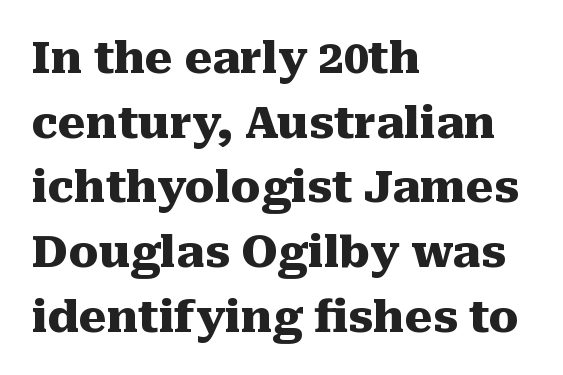
Q: Is the text bold? A: Yes.
Q: Is the text italic (slanted)? A: No, it is upright.
Q: Is the typeface a serif or a sans-serif typeface? A: Serif.
Q: Is the text underlined? A: No.
Q: How is the paragraph aligned? A: Left-aligned.
Q: Is the spacing between letters normal or unusually wide? A: Normal.
Q: Is the spacing between lines tight, normal or loose? A: Normal.
Q: Width (condensed, normal, or wide)? A: Normal.
Q: Stroke contrast? A: Medium.
Q: x-height? A: Medium.
Q: Monospaced? A: No.
